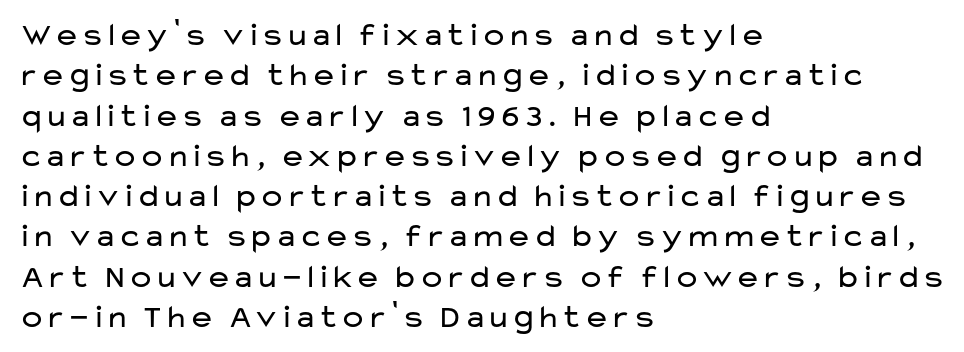
Q: Is the text bold? A: No.
Q: Is the text italic (slanted)? A: No, it is upright.
Q: Is the typeface a serif or a sans-serif typeface? A: Sans-serif.
Q: Is the text underlined? A: No.
Q: How is the paragraph aligned? A: Left-aligned.
Q: Is the spacing between letters normal or unusually wide? A: Normal.
Q: Width (condensed, normal, or wide)? A: Wide.
Q: Stroke contrast? A: Low.
Q: x-height? A: Medium.
Q: Monospaced? A: No.
